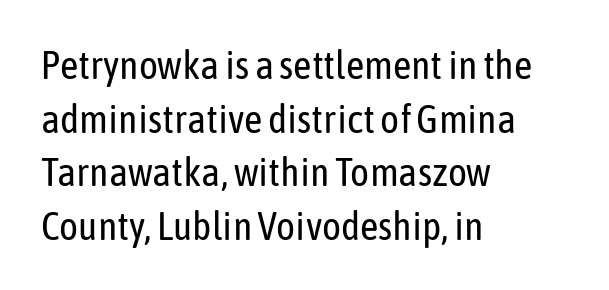
Q: Is the text bold? A: No.
Q: Is the text italic (slanted)? A: No, it is upright.
Q: Is the typeface a serif or a sans-serif typeface? A: Sans-serif.
Q: Is the text underlined? A: No.
Q: How is the paragraph aligned? A: Left-aligned.
Q: Is the spacing between letters normal or unusually wide? A: Normal.
Q: Is the spacing between lines tight, normal or loose? A: Normal.
Q: Width (condensed, normal, or wide)? A: Condensed.
Q: Stroke contrast? A: Low.
Q: x-height? A: Medium.
Q: Monospaced? A: No.
